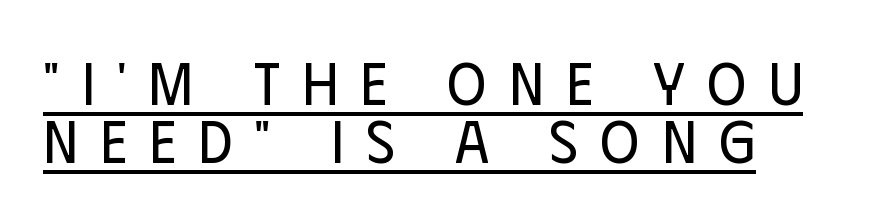
Q: Is the text bold? A: No.
Q: Is the text italic (slanted)? A: No, it is upright.
Q: Is the typeface a serif or a sans-serif typeface? A: Sans-serif.
Q: Is the text underlined? A: Yes.
Q: How is the paragraph aligned? A: Left-aligned.
Q: Is the spacing between letters normal or unusually wide? A: Unusually wide.
Q: Is the spacing between lines tight, normal or loose? A: Tight.
Q: Width (condensed, normal, or wide)? A: Condensed.
Q: Stroke contrast? A: Low.
Q: x-height? A: Large.
Q: Monospaced? A: No.
